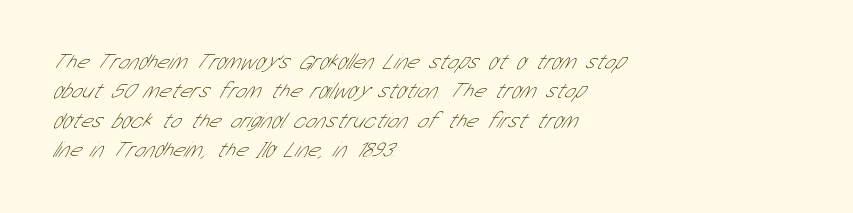
The image shows 22 px text type; set left-aligned, normal line spacing (1.33x), normal letter spacing, not underlined.
